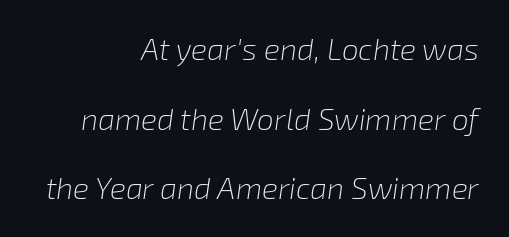
{"italic": "yes", "lean": "right", "slant_degrees": 8, "bold": "no", "weight": "light", "width": "normal", "stroke_contrast": "low", "x_height": "medium", "monospaced": "no", "underline": "no", "align": "right", "line_spacing": "loose", "line_spacing_ratio": 2.32, "letter_spacing": "normal", "letter_spacing_em": 0.0, "glyph_px": 30}
